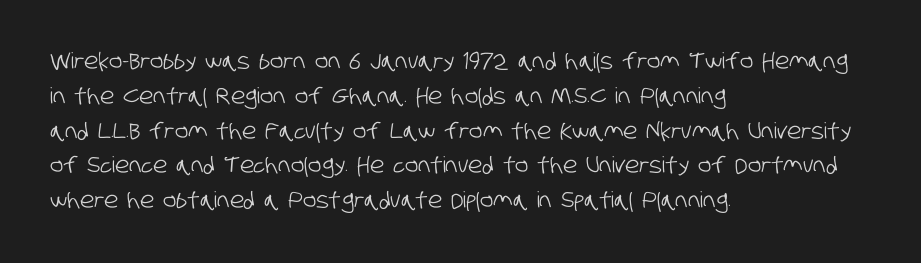
The image shows 22 px text type; set left-aligned, normal line spacing (1.58x), normal letter spacing, not underlined.
